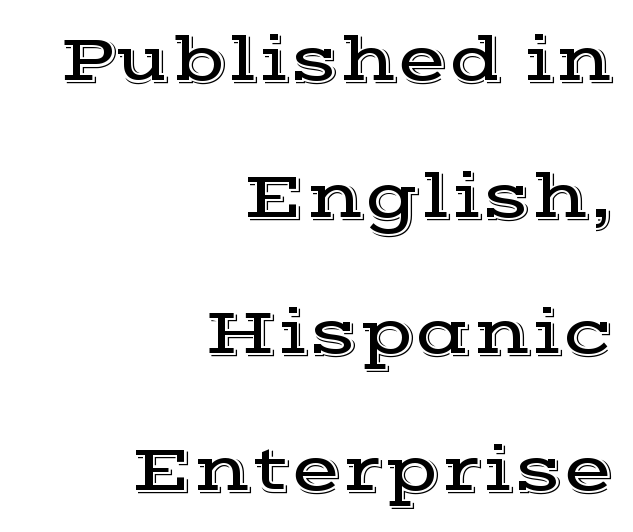
Q: Is the text italic (slanted)? A: No, it is upright.
Q: Is the typeface a serif or a sans-serif typeface? A: Serif.
Q: Is the text underlined? A: No.
Q: How is the paragraph aligned? A: Right-aligned.
Q: Is the spacing between letters normal or unusually wide? A: Normal.
Q: Is the spacing between lines tight, normal or loose? A: Loose.
Q: Width (condensed, normal, or wide)? A: Wide.
Q: x-height? A: Medium.
Q: Monospaced? A: No.
